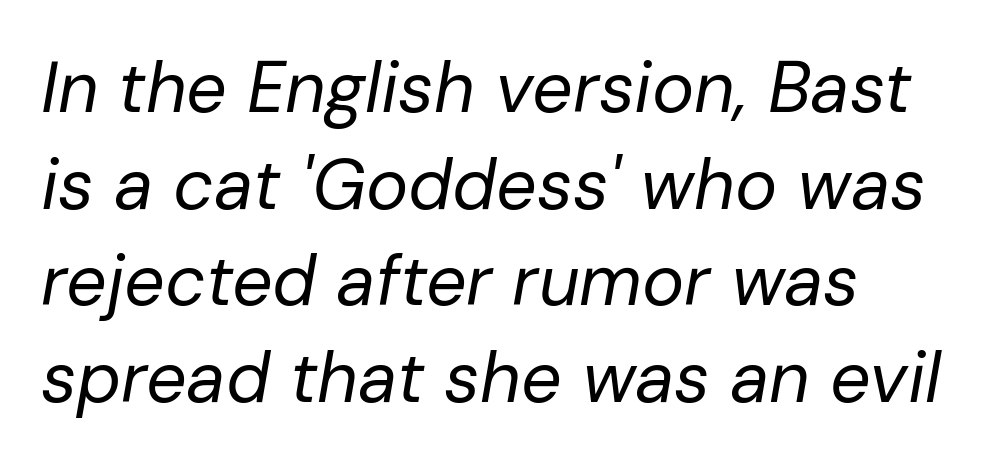
Q: Is the text bold? A: No.
Q: Is the text italic (slanted)? A: Yes, it leans right by about 10 degrees.
Q: Is the text underlined? A: No.
Q: How is the paragraph aligned? A: Left-aligned.
Q: Is the spacing between letters normal or unusually wide? A: Normal.
Q: Is the spacing between lines tight, normal or loose? A: Normal.
Q: Width (condensed, normal, or wide)? A: Normal.
Q: Stroke contrast? A: Low.
Q: x-height? A: Medium.
Q: Monospaced? A: No.
